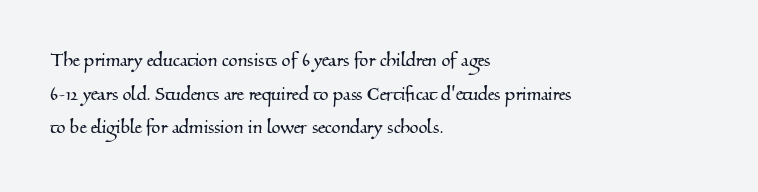
The image shows 23 px text type; set left-aligned, normal line spacing (1.46x), normal letter spacing, not underlined.
